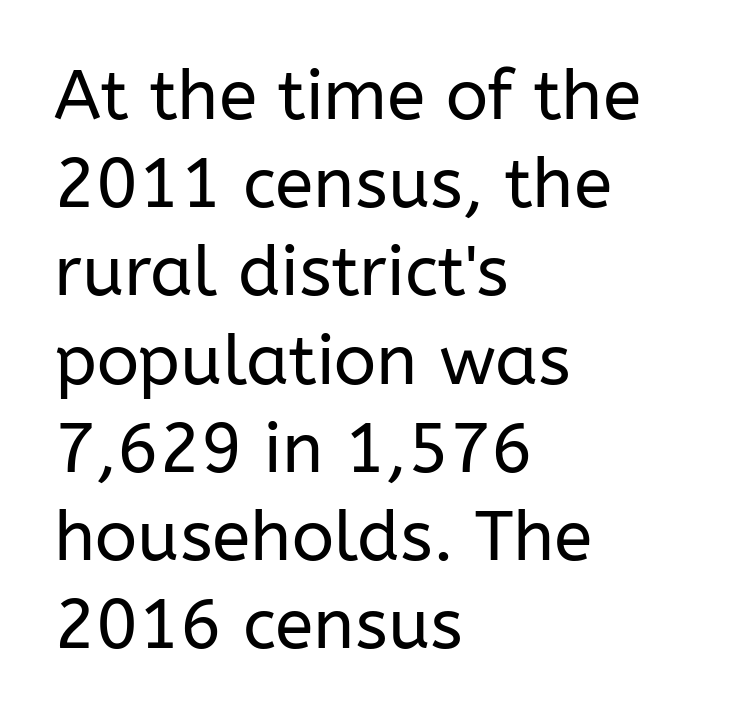
Q: Is the text bold? A: No.
Q: Is the text italic (slanted)? A: No, it is upright.
Q: Is the typeface a serif or a sans-serif typeface? A: Sans-serif.
Q: Is the text underlined? A: No.
Q: How is the paragraph aligned? A: Left-aligned.
Q: Is the spacing between letters normal or unusually wide? A: Normal.
Q: Is the spacing between lines tight, normal or loose? A: Normal.
Q: Width (condensed, normal, or wide)? A: Normal.
Q: Stroke contrast? A: Low.
Q: x-height? A: Medium.
Q: Monospaced? A: No.
